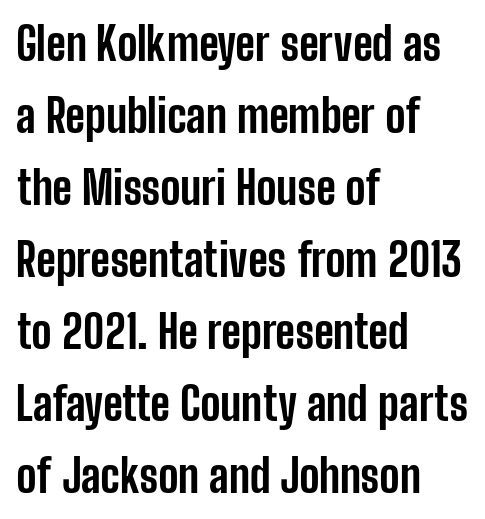
Q: Is the text bold? A: Yes.
Q: Is the text italic (slanted)? A: No, it is upright.
Q: Is the typeface a serif or a sans-serif typeface? A: Sans-serif.
Q: Is the text underlined? A: No.
Q: How is the paragraph aligned? A: Left-aligned.
Q: Is the spacing between letters normal or unusually wide? A: Normal.
Q: Is the spacing between lines tight, normal or loose? A: Normal.
Q: Width (condensed, normal, or wide)? A: Condensed.
Q: Stroke contrast? A: Low.
Q: x-height? A: Medium.
Q: Monospaced? A: No.
